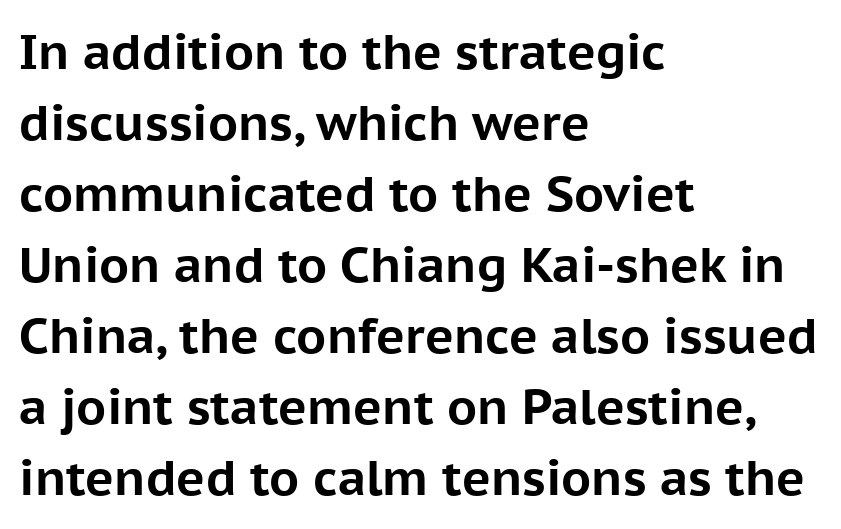
The image shows 49 px bold sans-serif type, upright; set left-aligned, normal line spacing (1.45x), normal letter spacing, not underlined; low stroke contrast and a medium x-height.
